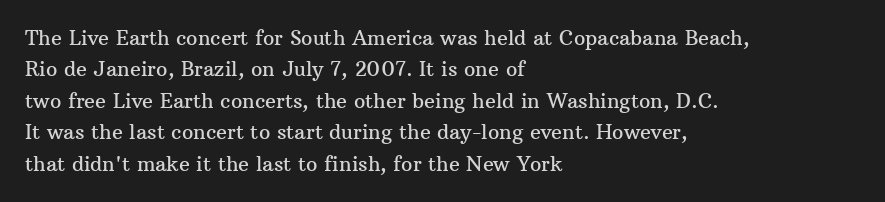
{"italic": "no", "underline": "no", "align": "left", "line_spacing": "normal", "line_spacing_ratio": 1.57, "letter_spacing": "normal", "letter_spacing_em": 0.0, "glyph_px": 20}
